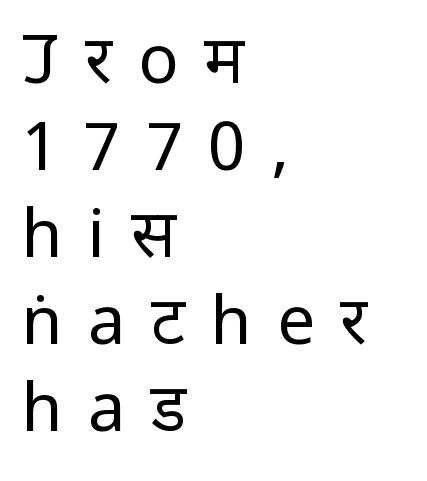
The image shows 67 px regular-weight, condensed sans-serif type, upright; set left-aligned, normal line spacing (1.3x), unusually wide letter spacing (+0.38 em), not underlined; low stroke contrast and a large x-height.
